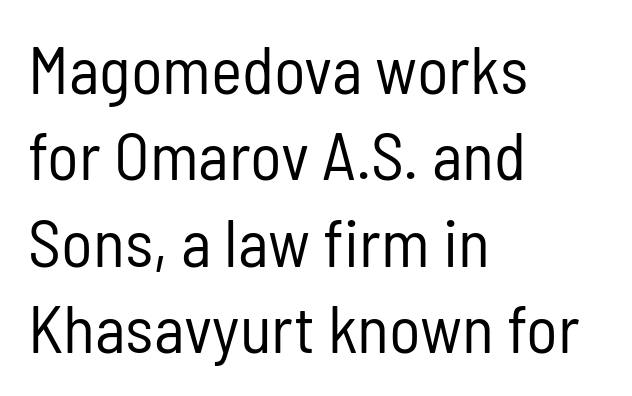
The image shows 66 px regular-weight, condensed sans-serif type, upright; set left-aligned, normal line spacing (1.31x), normal letter spacing, not underlined; low stroke contrast and a medium x-height.
